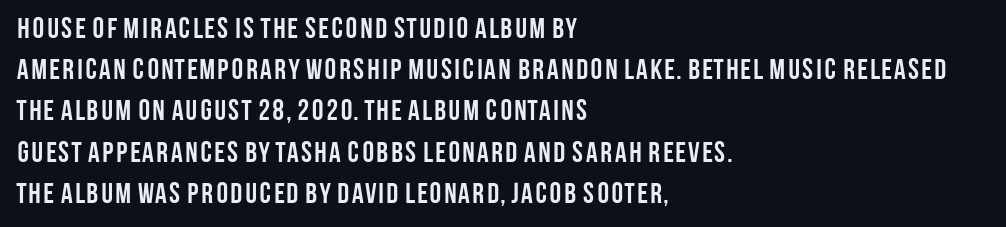
{"serif": "no", "italic": "no", "bold": "yes", "weight": "semibold", "width": "condensed", "stroke_contrast": "low", "x_height": "large", "monospaced": "no", "underline": "no", "align": "left", "line_spacing": "normal", "line_spacing_ratio": 1.42, "letter_spacing": "normal", "letter_spacing_em": 0.0, "glyph_px": 29}
